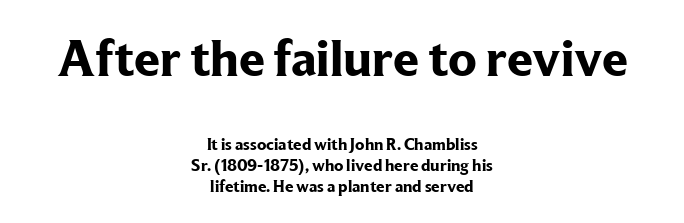
Short and long lines alike share a common midpoint. There is no visible air inserted between adjacent glyphs. The initial chunk of copy outweighs the following chunk in type size. Vertically, the passage feels balanced, rows spaced as you'd expect. The sample has been set heavy, in full bold.
